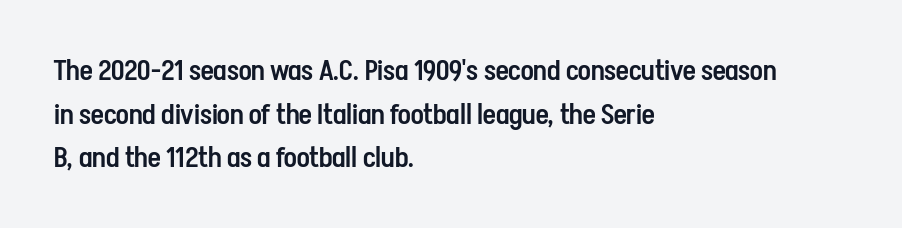
Proportional: the letters do not fall into vertical columns. The glyphs have the mass of a demibold cut, below bold. If you drew a line through each stem, it would be perfectly vertical. Horizontal alignment here is leftward, the default for most running prose. The tracking reads as untouched default to a designer's eye.
